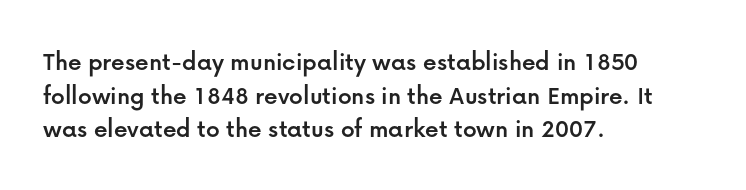
{"italic": "no", "underline": "no", "align": "left", "line_spacing": "normal", "line_spacing_ratio": 1.25, "letter_spacing": "normal", "letter_spacing_em": 0.0, "glyph_px": 27}
